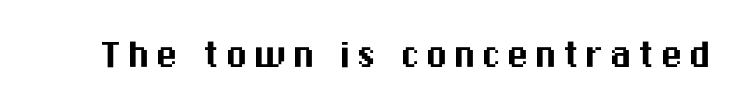
Q: Is the text italic (slanted)? A: No, it is upright.
Q: Is the typeface a serif or a sans-serif typeface? A: Sans-serif.
Q: Is the text underlined? A: No.
Q: Width (condensed, normal, or wide)? A: Normal.
Q: Stroke contrast? A: Medium.
Q: x-height? A: Medium.
Q: Monospaced? A: No.
